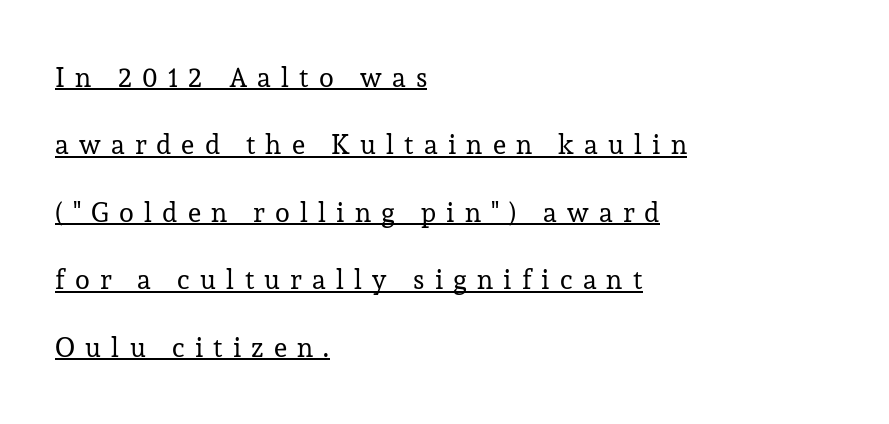
Horizontal bands of white between lines are thick stripes. What decoration does the sample have? An underline. Observe the wide spacing: letters keep a clear distance from each other. Compared with a centered layout, this one pins lines to the left instead.
